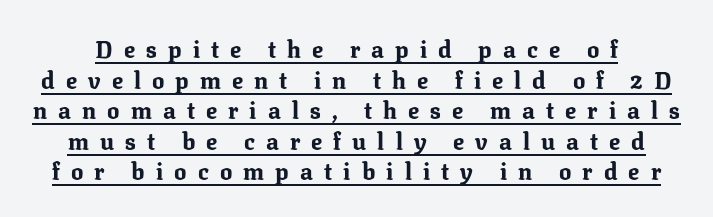
Q: Is the text bold? A: Yes.
Q: Is the text italic (slanted)? A: No, it is upright.
Q: Is the text underlined? A: Yes.
Q: Is the spacing between letters normal or unusually wide? A: Unusually wide.
Q: Is the spacing between lines tight, normal or loose? A: Normal.
